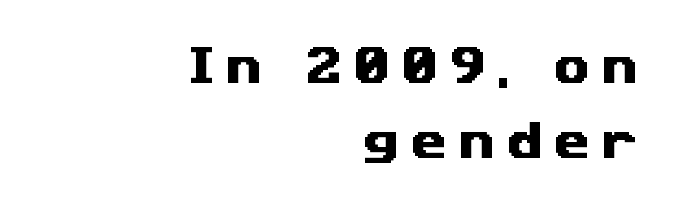
The image shows 41 px wide sans-serif type; set right-aligned, line spacing 1.83x, unusually wide letter spacing (+0.29 em), not underlined; medium stroke contrast and a medium x-height.
